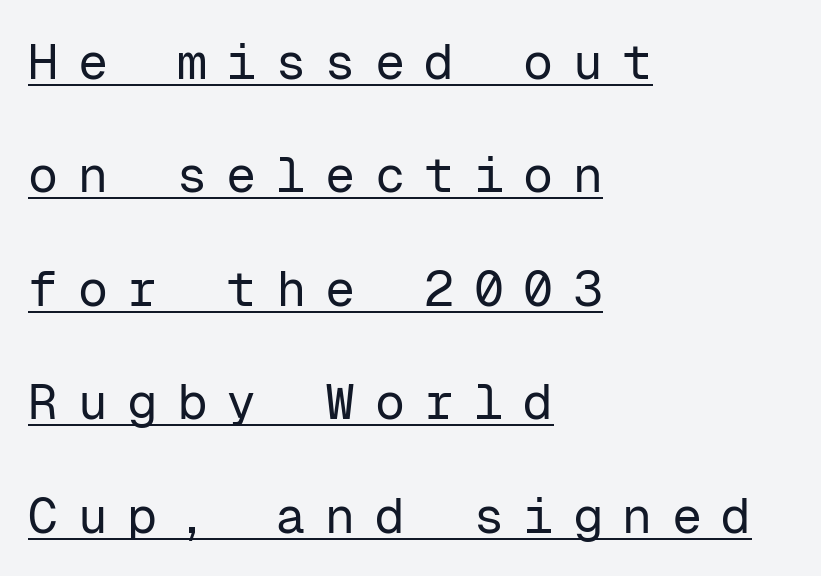
The image shows 50 px regular-weight sans-serif type, upright, monospaced; set left-aligned, loose line spacing (2.27x), unusually wide letter spacing (+0.39 em), underlined; low stroke contrast and a medium x-height.
